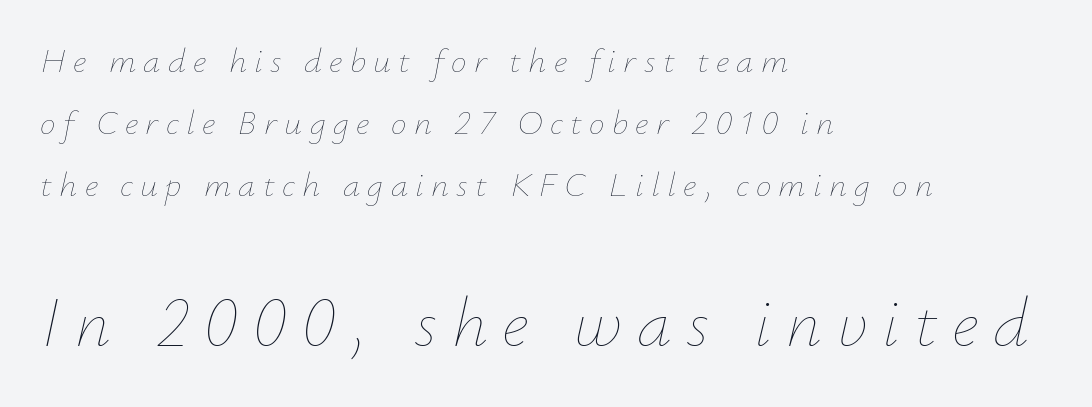
Q: Is the text bold? A: No.
Q: Is the text italic (slanted)? A: Yes, it leans right by about 12 degrees.
Q: Is the text underlined? A: No.
Q: How is the paragraph aligned? A: Left-aligned.
Q: Is the spacing between letters normal or unusually wide? A: Unusually wide.
Q: Which block of text is set in a larger size, the first (top) or the second (bottom)? A: The second (bottom) one.
Q: Width (condensed, normal, or wide)? A: Normal.
Q: Stroke contrast? A: Low.
Q: x-height? A: Small.
Q: Monospaced? A: No.
